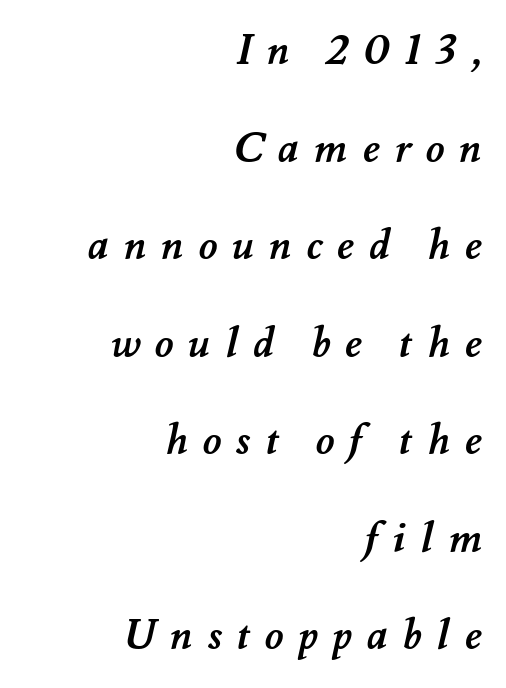
{"bold": "yes", "weight": "semibold", "width": "normal", "stroke_contrast": "medium", "x_height": "small", "monospaced": "no", "underline": "no", "align": "right", "line_spacing": "loose", "line_spacing_ratio": 2.38, "letter_spacing": "wide", "letter_spacing_em": 0.36, "glyph_px": 41}
